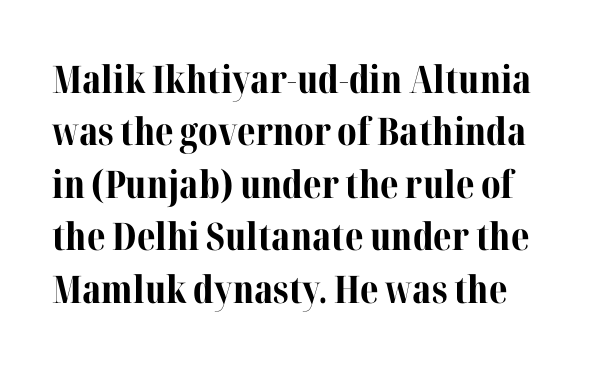
{"serif": "yes", "italic": "no", "bold": "yes", "weight": "bold", "width": "normal", "stroke_contrast": "medium", "x_height": "medium", "monospaced": "no", "underline": "no", "line_spacing": "normal", "line_spacing_ratio": 1.38, "letter_spacing": "normal", "letter_spacing_em": 0.0, "glyph_px": 38}
